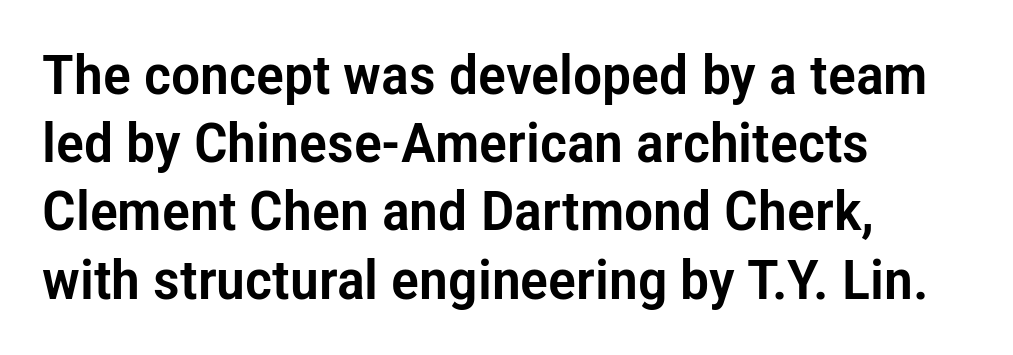
{"serif": "no", "italic": "no", "width": "condensed", "stroke_contrast": "low", "x_height": "medium", "monospaced": "no", "underline": "no", "align": "left", "line_spacing_ratio": 1.24, "letter_spacing": "normal", "letter_spacing_em": 0.0, "glyph_px": 55}
